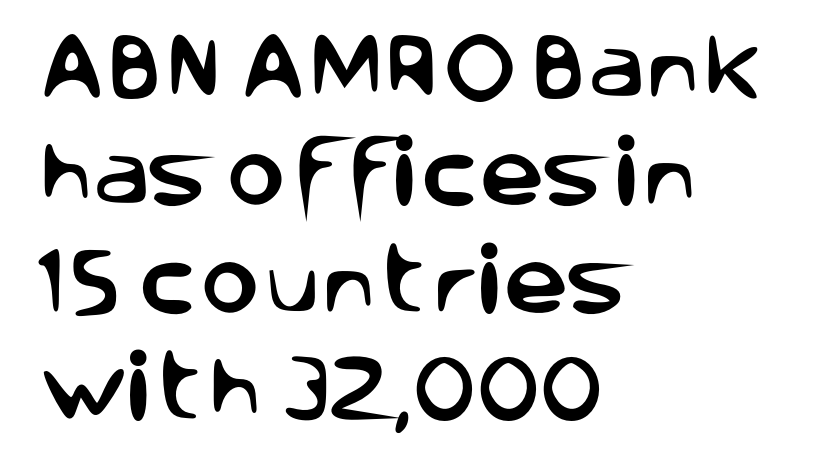
Q: Is the text italic (slanted)? A: No, it is upright.
Q: Is the typeface a serif or a sans-serif typeface? A: Sans-serif.
Q: Is the text underlined? A: No.
Q: How is the paragraph aligned? A: Left-aligned.
Q: Is the spacing between letters normal or unusually wide? A: Normal.
Q: Is the spacing between lines tight, normal or loose? A: Normal.
Q: Width (condensed, normal, or wide)? A: Normal.
Q: Stroke contrast? A: Low.
Q: x-height? A: Large.
Q: Monospaced? A: No.
